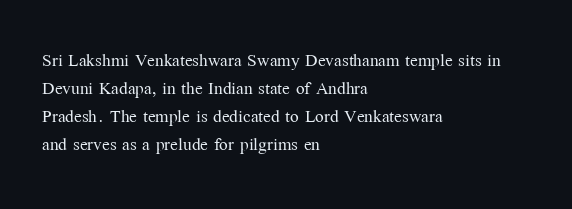
Q: Is the text bold? A: No.
Q: Is the text italic (slanted)? A: No, it is upright.
Q: Is the text underlined? A: No.
Q: How is the paragraph aligned? A: Left-aligned.
Q: Is the spacing between letters normal or unusually wide? A: Normal.
